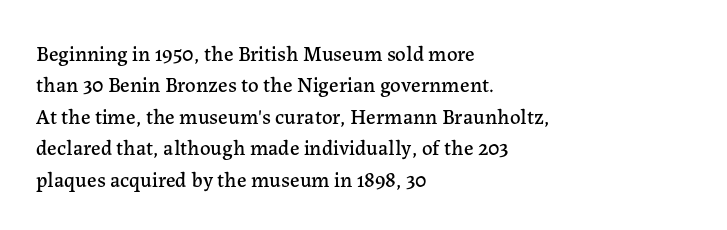
{"italic": "no", "underline": "no", "align": "left", "line_spacing": "normal", "line_spacing_ratio": 1.5, "letter_spacing": "normal", "letter_spacing_em": 0.0, "glyph_px": 21}
